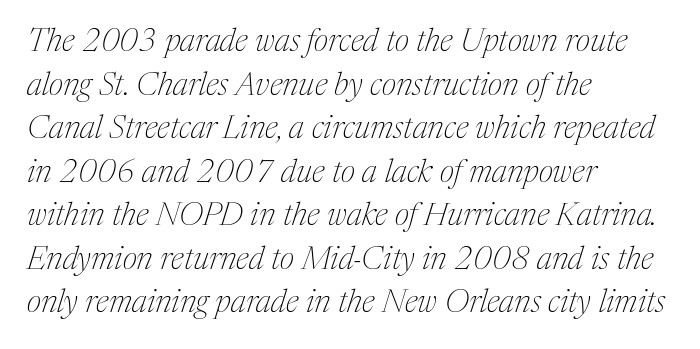
The image shows 32 px thin serif type, italic (leaning right); set left-aligned, normal line spacing (1.36x), normal letter spacing, not underlined; medium stroke contrast and a medium x-height.
